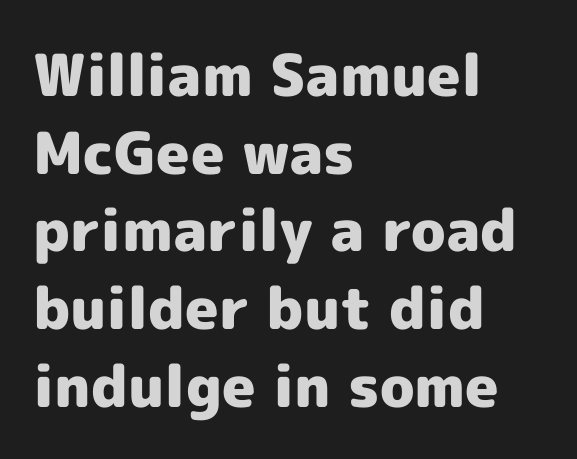
Q: Is the text bold? A: Yes.
Q: Is the text italic (slanted)? A: No, it is upright.
Q: Is the typeface a serif or a sans-serif typeface? A: Sans-serif.
Q: Is the text underlined? A: No.
Q: How is the paragraph aligned? A: Left-aligned.
Q: Is the spacing between letters normal or unusually wide? A: Normal.
Q: Is the spacing between lines tight, normal or loose? A: Normal.
Q: Width (condensed, normal, or wide)? A: Normal.
Q: x-height? A: Medium.
Q: Monospaced? A: No.
